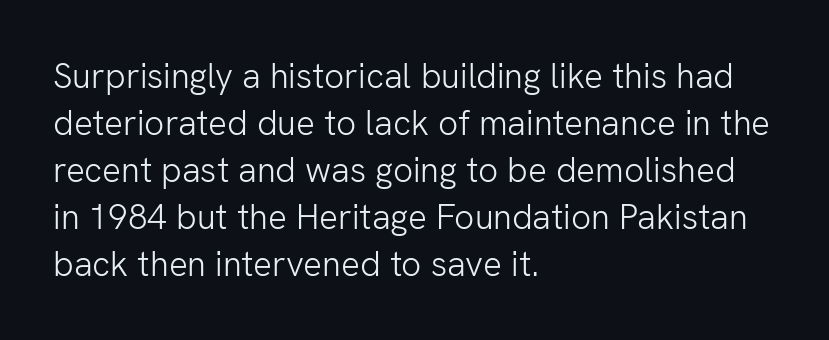
The image shows 35 px light sans-serif type, upright; set left-aligned, normal line spacing (1.34x), normal letter spacing, not underlined; low stroke contrast and a medium x-height.
